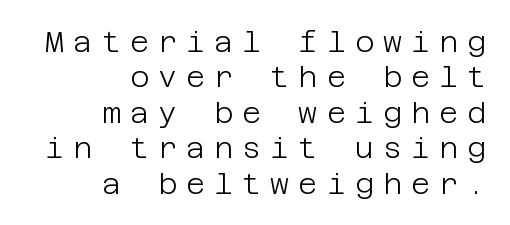
Q: Is the text bold? A: No.
Q: Is the text italic (slanted)? A: No, it is upright.
Q: Is the typeface a serif or a sans-serif typeface? A: Sans-serif.
Q: Is the text underlined? A: No.
Q: How is the paragraph aligned? A: Right-aligned.
Q: Is the spacing between letters normal or unusually wide? A: Unusually wide.
Q: Width (condensed, normal, or wide)? A: Normal.
Q: Stroke contrast? A: Low.
Q: x-height? A: Large.
